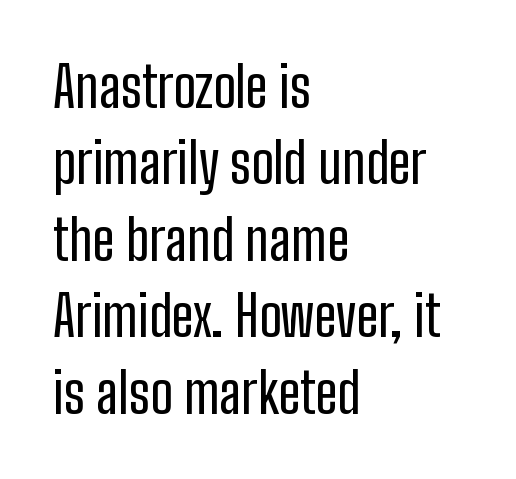
{"serif": "no", "italic": "no", "width": "condensed", "stroke_contrast": "low", "x_height": "medium", "monospaced": "no", "underline": "no", "align": "left", "line_spacing": "normal", "line_spacing_ratio": 1.39, "letter_spacing": "normal", "letter_spacing_em": 0.0, "glyph_px": 55}
